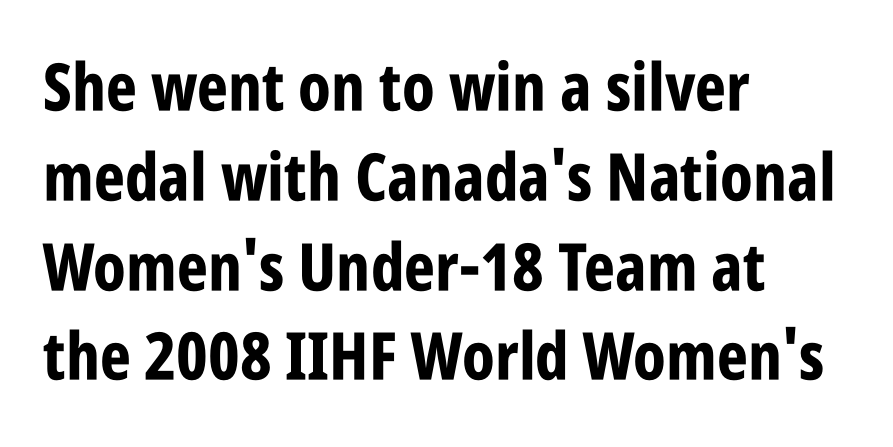
Is there much room between lines? A standard amount, neither cramped nor airy. Look at the tracking — it's just the regular setting, nothing added. The lettering stays uniformly vertical, giving the passage a roman look. You could not count columns in this text — the font is proportionally spaced. Weight check: bold — yes, fully. This rendering uses left alignment, leaving the right contour irregular.
